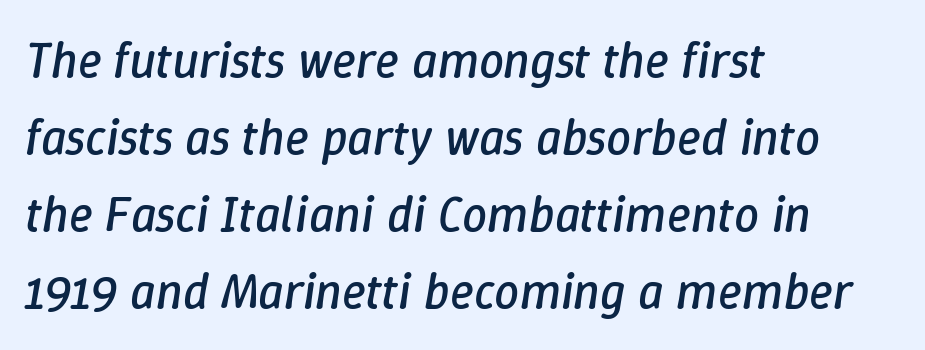
Q: Is the text bold? A: No.
Q: Is the text italic (slanted)? A: Yes, it leans right by about 9 degrees.
Q: Is the text underlined? A: No.
Q: How is the paragraph aligned? A: Left-aligned.
Q: Is the spacing between letters normal or unusually wide? A: Normal.
Q: Is the spacing between lines tight, normal or loose? A: Normal.
Q: Width (condensed, normal, or wide)? A: Normal.
Q: Stroke contrast? A: Low.
Q: x-height? A: Medium.
Q: Monospaced? A: No.
